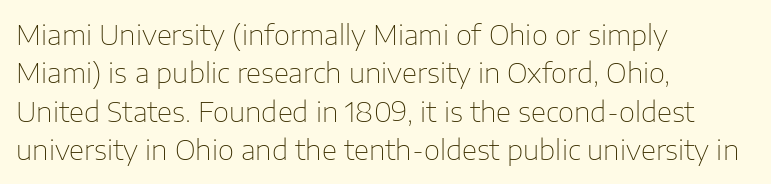
Horizontal alignment here is leftward, the default for most running prose. Reading down the column, the eye jumps a familiar distance to each next line. If you drew a line through each stem, it would be perfectly vertical. Typographically, this falls in the sans-serif category. Proportional: the letters do not fall into vertical columns. Just letters on the line, the space beneath them empty.
